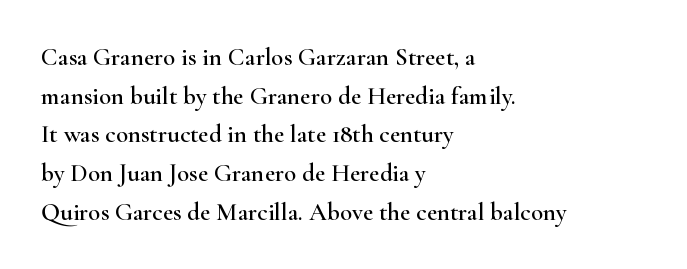
Inter-character spacing is left at the font's built-in metrics. Quick note: underline off. Horizontal alignment here is leftward, the default for most running prose. Posture: vertical. Line spacing here is normal.
